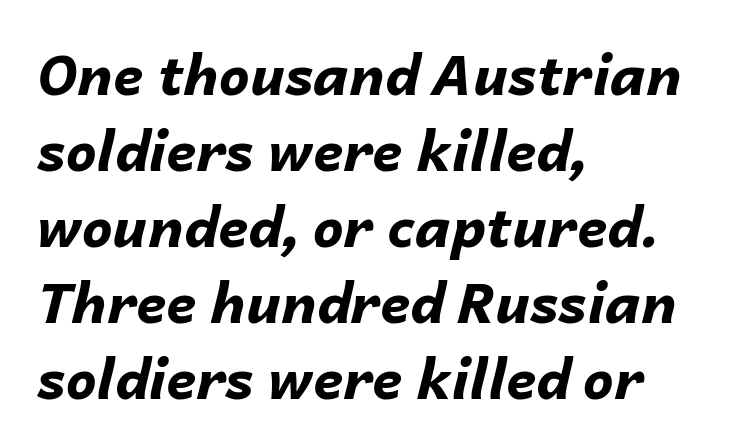
{"italic": "yes", "lean": "right", "slant_degrees": 14, "bold": "yes", "weight": "bold", "width": "normal", "stroke_contrast": "low", "x_height": "medium", "monospaced": "no", "underline": "no", "align": "left", "line_spacing": "normal", "line_spacing_ratio": 1.38, "letter_spacing": "normal", "letter_spacing_em": 0.0, "glyph_px": 55}
